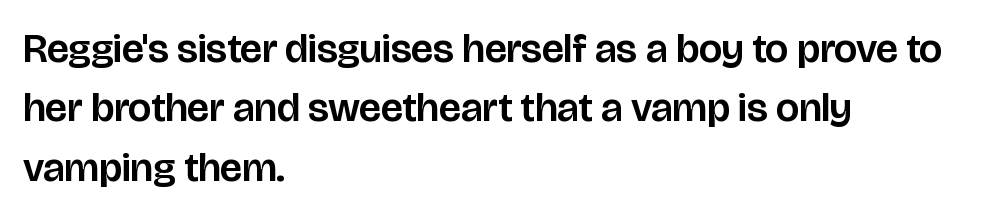
The image shows 41 px sans-serif type, upright; set left-aligned, normal line spacing (1.45x), normal letter spacing, not underlined; low stroke contrast and a large x-height.
